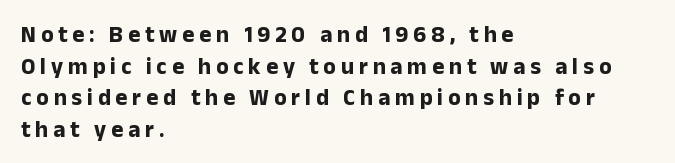
{"italic": "no", "bold": "yes", "underline": "no", "align": "left", "line_spacing": "normal", "line_spacing_ratio": 1.37, "letter_spacing": "wide", "letter_spacing_em": 0.21, "glyph_px": 23}
